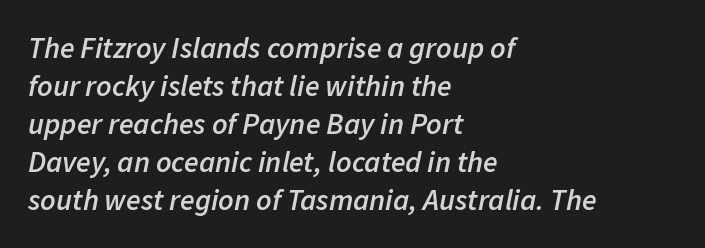
{"italic": "yes", "lean": "right", "slant_degrees": 11, "bold": "semi", "weight": "semibold", "width": "normal", "stroke_contrast": "low", "x_height": "medium", "monospaced": "no", "underline": "no", "align": "left", "line_spacing": "normal", "line_spacing_ratio": 1.27, "letter_spacing": "normal", "letter_spacing_em": 0.0, "glyph_px": 30}
